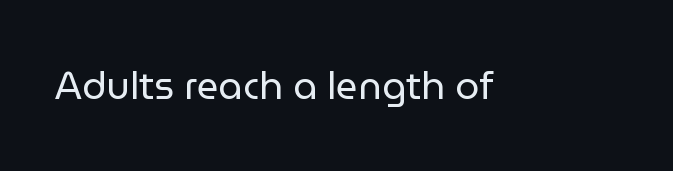
The image shows 38 px regular-weight sans-serif type, upright; set normal letter spacing, not underlined; low stroke contrast and a medium x-height.
